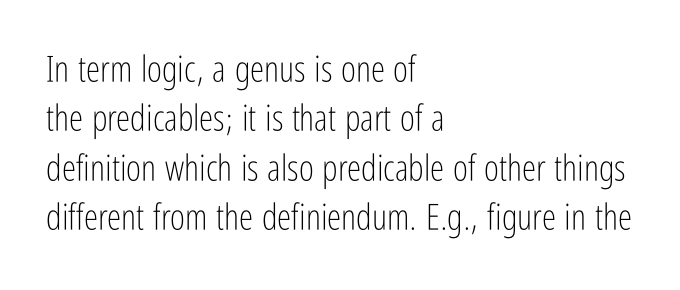
The image shows 36 px light, condensed sans-serif type, upright; set left-aligned, normal line spacing (1.37x), normal letter spacing, not underlined; low stroke contrast and a medium x-height.
